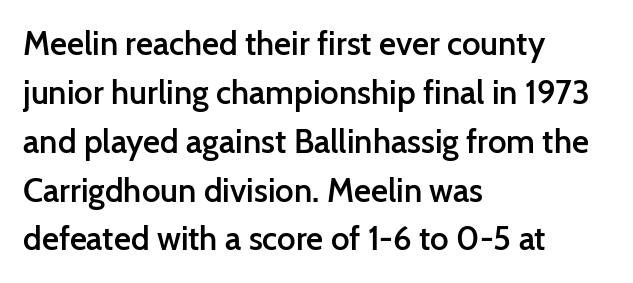
{"serif": "no", "italic": "no", "bold": "semi", "weight": "semibold", "width": "normal", "stroke_contrast": "low", "x_height": "medium", "monospaced": "no", "underline": "no", "align": "left", "line_spacing": "normal", "line_spacing_ratio": 1.48, "letter_spacing": "normal", "letter_spacing_em": 0.0, "glyph_px": 33}
